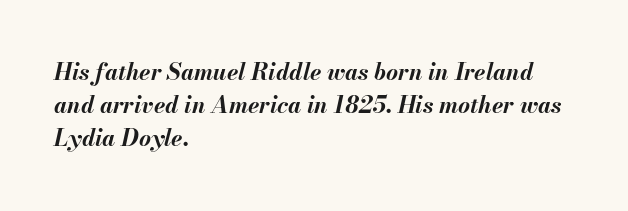
Bare-footed words on every line. One glance says typical: line gaps are just what's usual. Typographic density is high because the face is bold. Horizontal alignment here is leftward, the default for most running prose.
